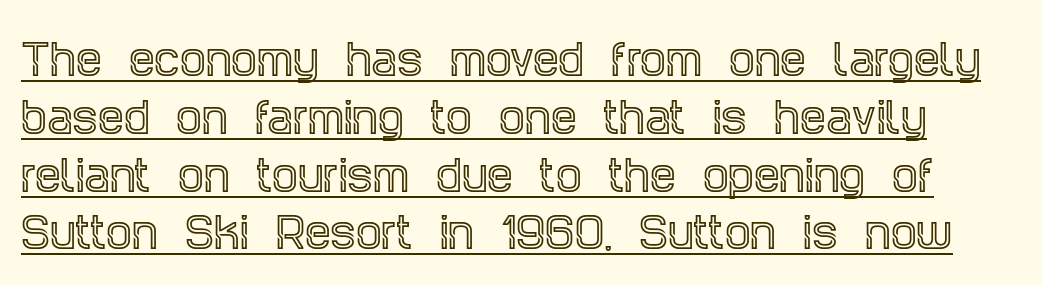
{"serif": "yes", "italic": "no", "width": "condensed", "x_height": "large", "monospaced": "no", "underline": "yes", "line_spacing": "normal", "line_spacing_ratio": 1.41, "letter_spacing": "normal", "letter_spacing_em": 0.0, "glyph_px": 41}
